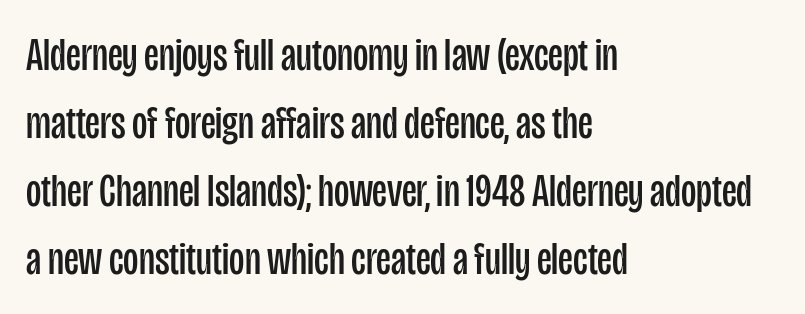
{"serif": "no", "italic": "no", "bold": "no", "weight": "regular", "width": "condensed", "stroke_contrast": "low", "x_height": "large", "monospaced": "no", "underline": "no", "align": "left", "line_spacing": "normal", "line_spacing_ratio": 1.45, "letter_spacing": "normal", "letter_spacing_em": 0.0, "glyph_px": 47}
